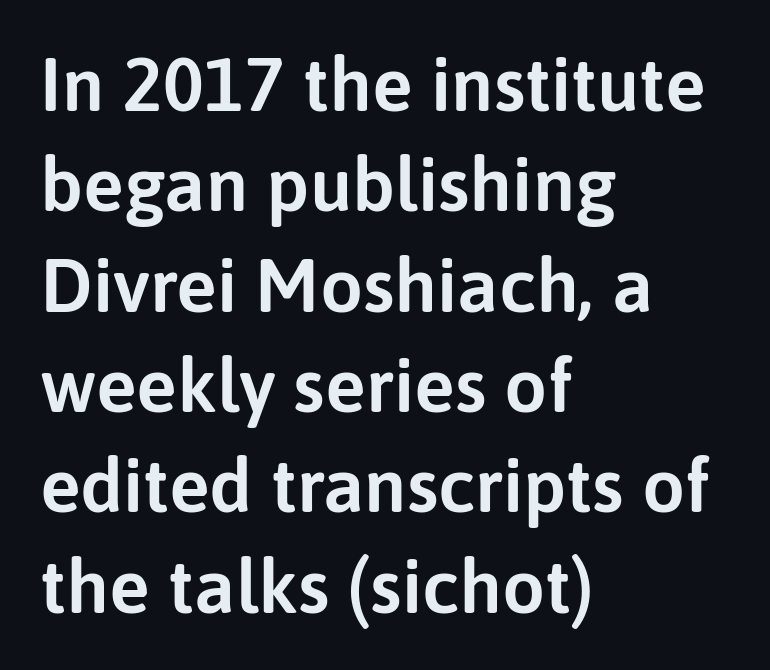
The image shows 76 px sans-serif type, upright; set left-aligned, normal line spacing (1.32x), normal letter spacing, not underlined; low stroke contrast and a medium x-height.
